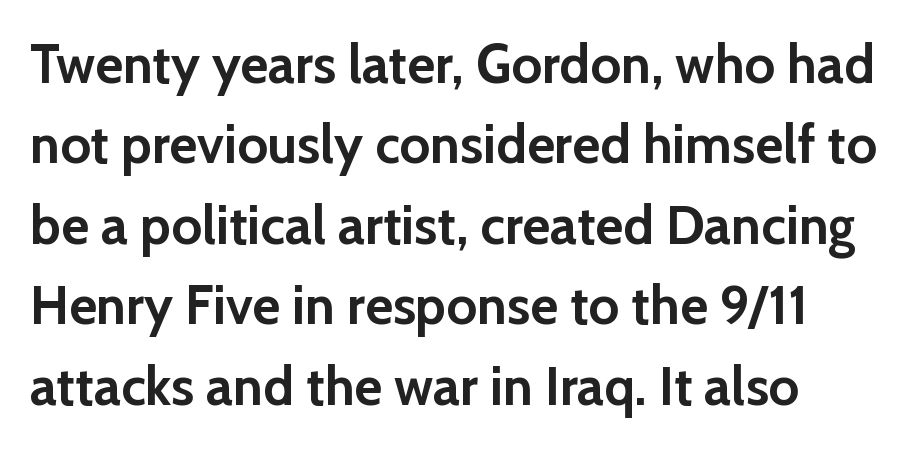
Q: Is the text bold? A: Yes.
Q: Is the text italic (slanted)? A: No, it is upright.
Q: Is the typeface a serif or a sans-serif typeface? A: Sans-serif.
Q: Is the text underlined? A: No.
Q: How is the paragraph aligned? A: Left-aligned.
Q: Is the spacing between letters normal or unusually wide? A: Normal.
Q: Is the spacing between lines tight, normal or loose? A: Normal.
Q: Width (condensed, normal, or wide)? A: Normal.
Q: Stroke contrast? A: Low.
Q: x-height? A: Medium.
Q: Monospaced? A: No.
